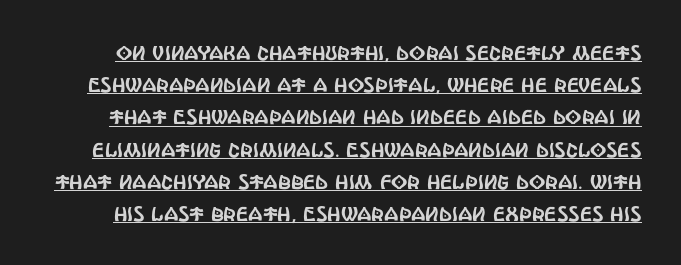
Vertical spacing — default. Ascenders rise straight up at ninety degrees. Beneath each row of characters lies a ruled line. Look at the tracking — it's just the regular setting, nothing added.
